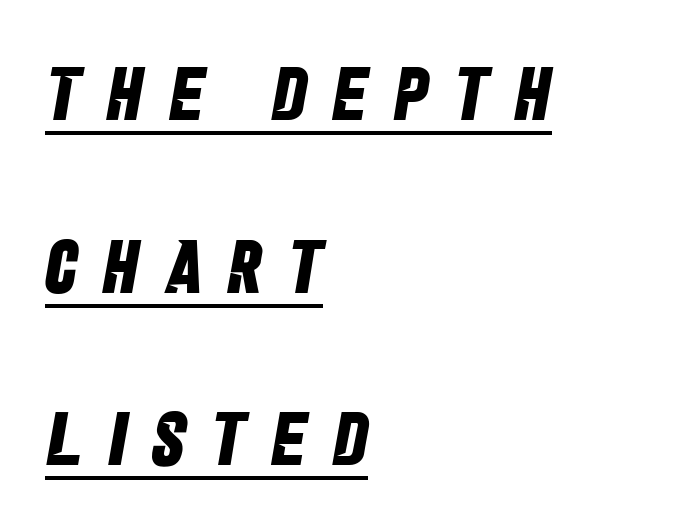
{"serif": "no", "bold": "yes", "weight": "bold", "width": "condensed", "stroke_contrast": "low", "x_height": "large", "monospaced": "no", "underline": "yes", "align": "left", "line_spacing": "loose", "line_spacing_ratio": 2.27, "letter_spacing": "wide", "letter_spacing_em": 0.34, "glyph_px": 76}
